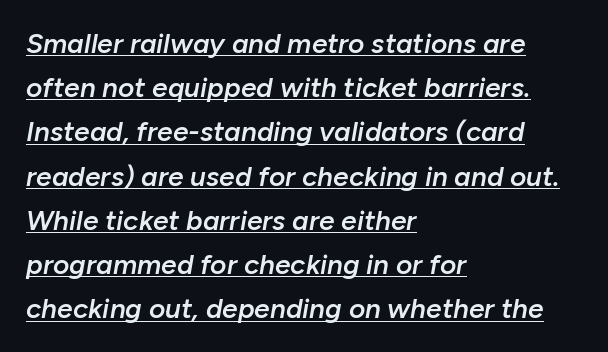
{"italic": "yes", "lean": "right", "slant_degrees": 10, "bold": "semi", "weight": "semibold", "width": "normal", "stroke_contrast": "low", "x_height": "medium", "monospaced": "no", "underline": "yes", "align": "left", "line_spacing": "normal", "line_spacing_ratio": 1.58, "letter_spacing": "normal", "letter_spacing_em": 0.0, "glyph_px": 28}
